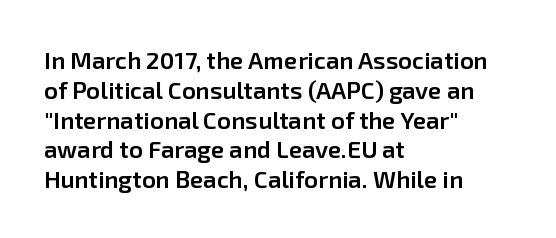
The image shows 24 px text type, upright; set left-aligned, line spacing 1.24x, normal letter spacing, not underlined.
